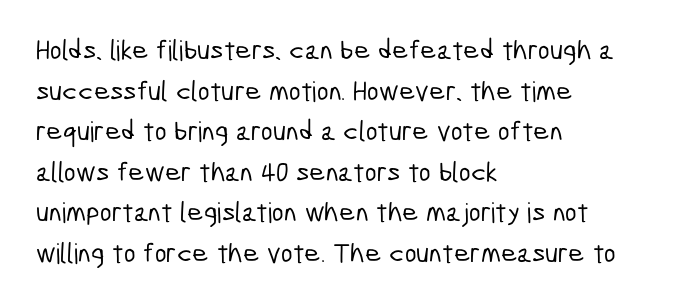
{"serif": "no", "width": "condensed", "stroke_contrast": "low", "x_height": "medium", "monospaced": "no", "underline": "no", "align": "left", "line_spacing": "normal", "line_spacing_ratio": 1.45, "letter_spacing": "normal", "letter_spacing_em": 0.0, "glyph_px": 28}
